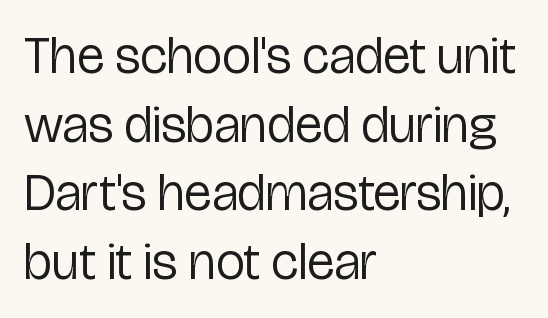
Glyph-to-glyph distance matches everyday printed text. Compared with a typical body face, this is equally light or lighter still. Characters remain perfectly vertical along every line. Note the varied advance widths — an 'i' is clearly narrower than an 'm'. The paragraph shown leans on its left margin. Type style note: lacks serifs.
